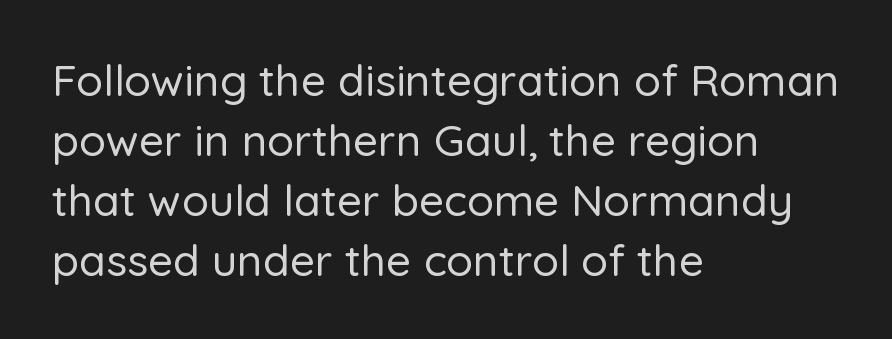
{"serif": "no", "italic": "no", "width": "normal", "stroke_contrast": "low", "x_height": "medium", "monospaced": "no", "underline": "no", "align": "left", "line_spacing": "normal", "line_spacing_ratio": 1.36, "letter_spacing": "normal", "letter_spacing_em": 0.0, "glyph_px": 44}
